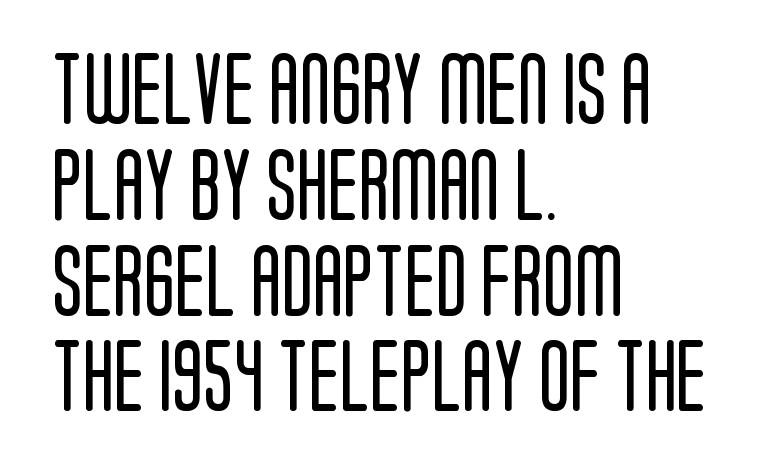
The image shows 72 px regular-weight, condensed sans-serif type, upright; set left-aligned, normal line spacing (1.33x), normal letter spacing, not underlined; low stroke contrast and a large x-height.
